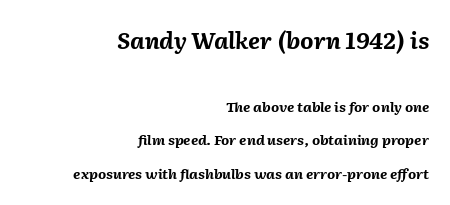
The image shows 23 px bold type, italic (leaning right); set right-aligned, loose line spacing (2.4x), normal letter spacing, not underlined; the first (top) block is 1.64x larger.
